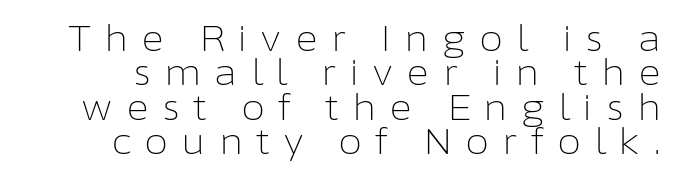
Each letter keeps its own natural width here, so spacing adapts to shape. No word sits above an underline. Someone cranked the tracking dial way up on this one. No extra ink here — the face is not bold.
